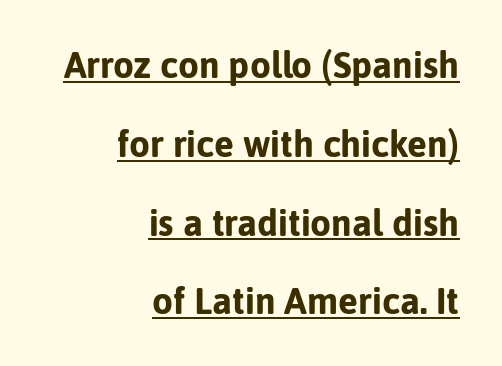
The gaps between neighbouring characters are ordinary and unremarkable. Designer's note — italics off, roman on. Regarding leading, the lines here are spaced well apart. Students, this is bold: see how much ink each stroke carries. Note the varied advance widths — an 'i' is clearly narrower than an 'm'. Every word sits above its own underline.
